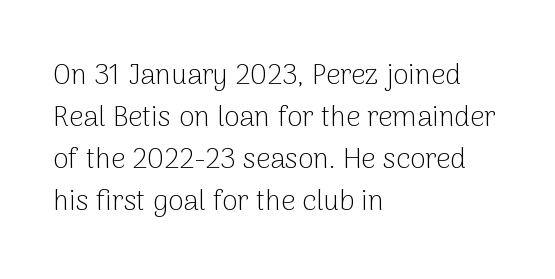
Q: Is the text bold? A: No.
Q: Is the text italic (slanted)? A: No, it is upright.
Q: Is the typeface a serif or a sans-serif typeface? A: Sans-serif.
Q: Is the text underlined? A: No.
Q: How is the paragraph aligned? A: Left-aligned.
Q: Is the spacing between letters normal or unusually wide? A: Normal.
Q: Is the spacing between lines tight, normal or loose? A: Normal.
Q: Width (condensed, normal, or wide)? A: Normal.
Q: Stroke contrast? A: Low.
Q: x-height? A: Medium.
Q: Monospaced? A: No.
